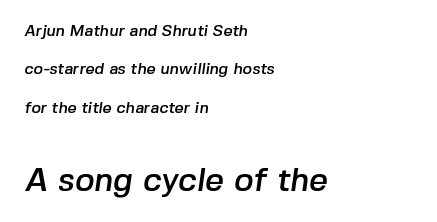
The compositor pushed each line to the left boundary. The foot of each line stays bare and open. The passage shown is typed in a proportional face where columns would drift. Are there feet on the stems? There aren't — it's a sans. A typesetter would call this zero additional tracking.
